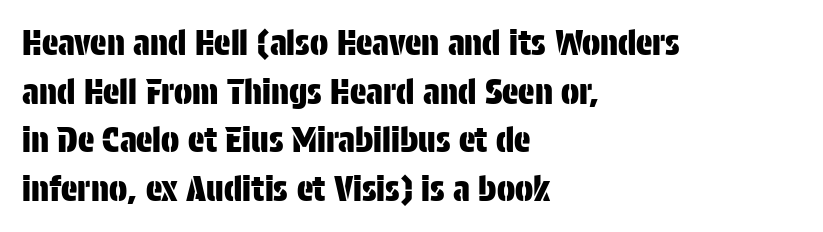
{"serif": "no", "italic": "no", "width": "condensed", "stroke_contrast": "low", "x_height": "large", "monospaced": "no", "underline": "no", "align": "left", "line_spacing": "normal", "line_spacing_ratio": 1.43, "letter_spacing": "normal", "letter_spacing_em": 0.0, "glyph_px": 34}
